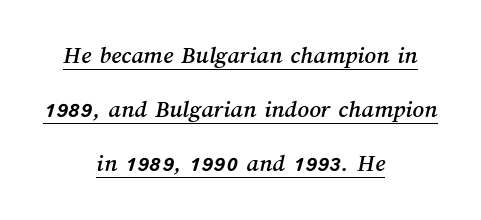
Q: Is the text underlined? A: Yes.
Q: How is the paragraph aligned? A: Centered.
Q: Is the spacing between letters normal or unusually wide? A: Normal.
Q: Is the spacing between lines tight, normal or loose? A: Loose.
